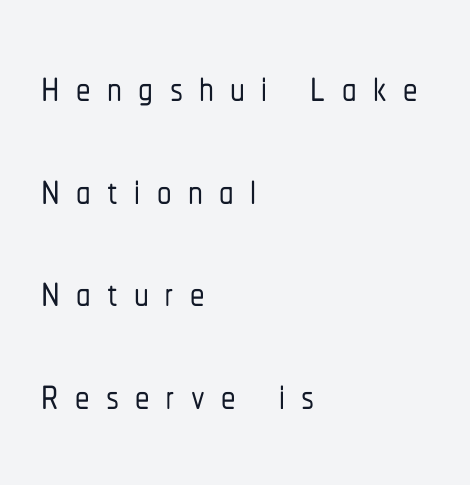
{"serif": "no", "italic": "no", "width": "condensed", "stroke_contrast": "low", "x_height": "medium", "monospaced": "no", "underline": "no", "align": "left", "line_spacing_ratio": 1.77, "letter_spacing": "wide", "letter_spacing_em": 0.28, "glyph_px": 58}
